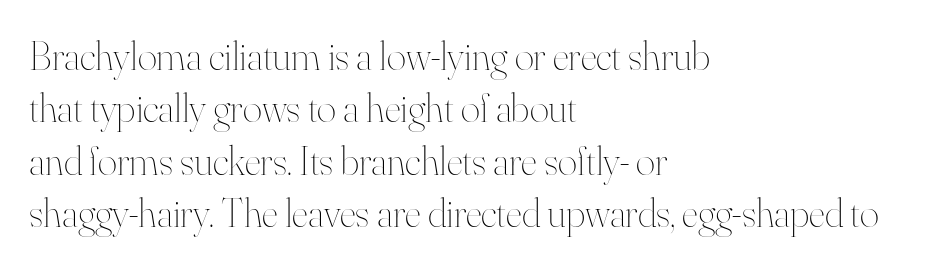
The passage shown is not bold in any degree. Posture: straight, roman, zero tilt. The paragraph shown leans on its left margin. Compared with typical body copy, the letter spacing here is the same. Letters rest on an invisible, unmarked baseline. Do the characters align in a grid? No, the font is proportional.
